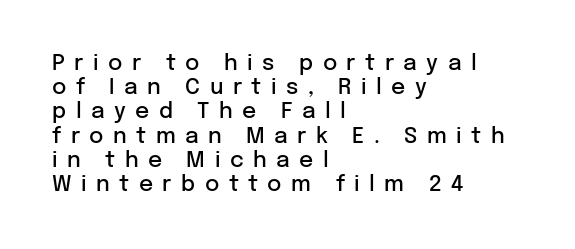
Horizontally, the lines are justified to the leading edge only. Moderately thickened strokes mark this as semibold type. Leading is clearly below the norm, producing a dense column. Posture: upright roman.
